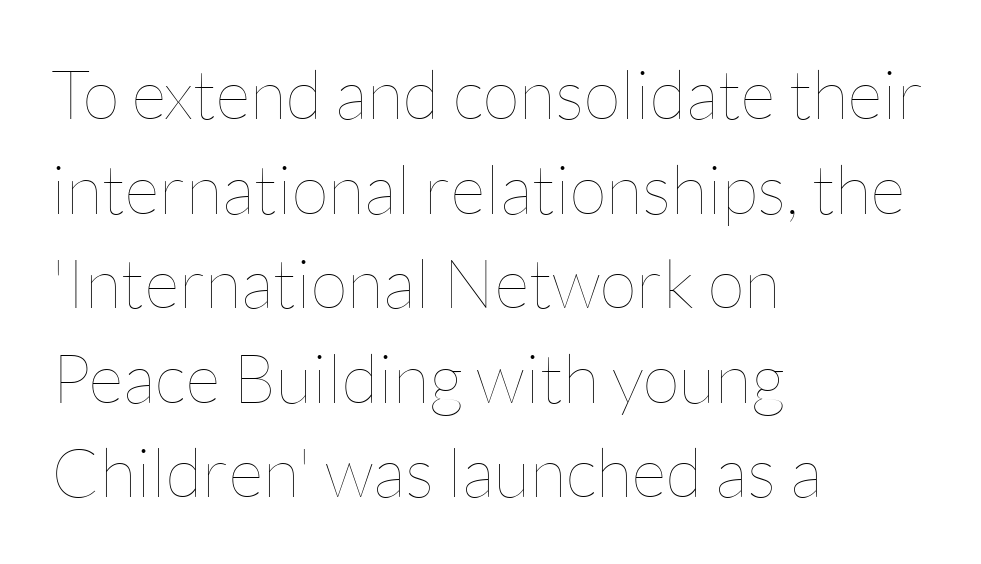
This block has exactly the height ordinary leading produces. Proportional: the letters do not fall into vertical columns. The words here are not underlined. Nothing heavy about these letters — not bold at all.
